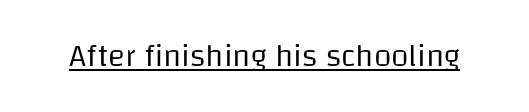
The image shows 32 px regular-weight sans-serif type, upright; set normal letter spacing, underlined; low stroke contrast and a large x-height.
